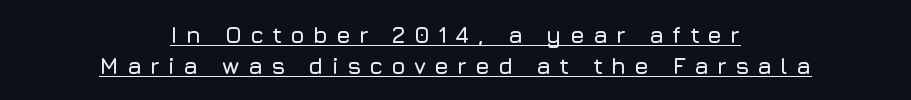
The image shows 23 px text type, upright; set centered, normal line spacing (1.34x), unusually wide letter spacing (+0.36 em), underlined.
